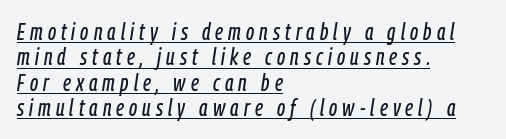
The image shows 23 px text type, italic (leaning right); set left-aligned, tight line spacing (1.1x), unusually wide letter spacing (+0.22 em), underlined.
